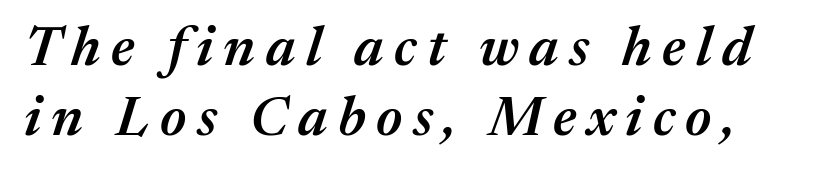
The image shows 55 px semibold type, italic (leaning right); set normal line spacing (1.27x), not underlined; medium stroke contrast and a medium x-height.
